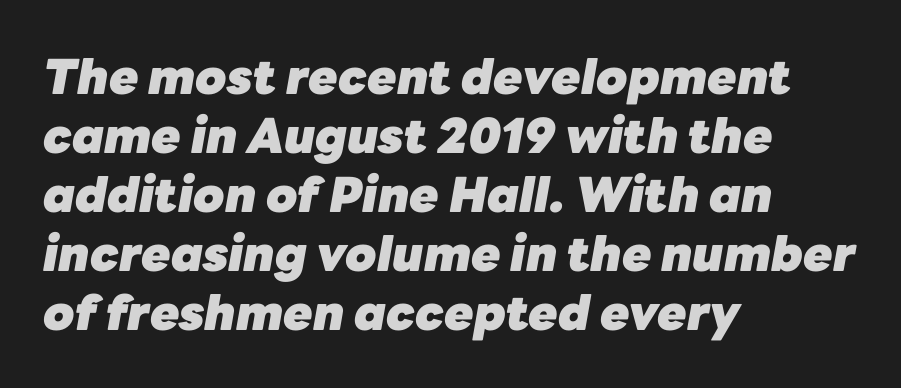
{"italic": "yes", "lean": "right", "slant_degrees": 10, "bold": "yes", "weight": "heavy", "width": "normal", "stroke_contrast": "low", "x_height": "medium", "monospaced": "no", "underline": "no", "align": "left", "line_spacing_ratio": 1.23, "letter_spacing": "normal", "letter_spacing_em": 0.0, "glyph_px": 48}
